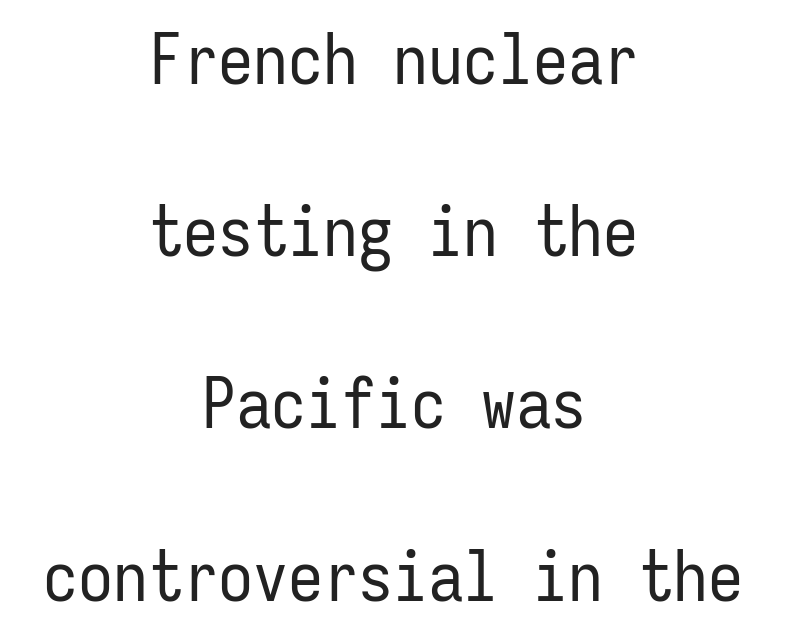
The image shows 70 px regular-weight, condensed sans-serif type, upright, monospaced; set centered, loose line spacing (2.46x), normal letter spacing, not underlined; low stroke contrast and a medium x-height.
